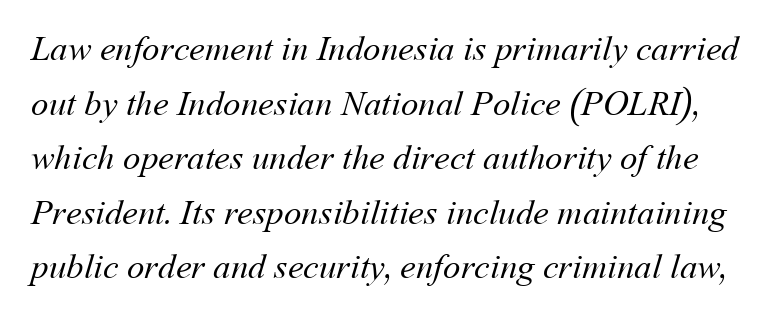
The image shows 35 px regular-weight type; set normal line spacing (1.56x), normal letter spacing, not underlined; medium stroke contrast and a medium x-height.
